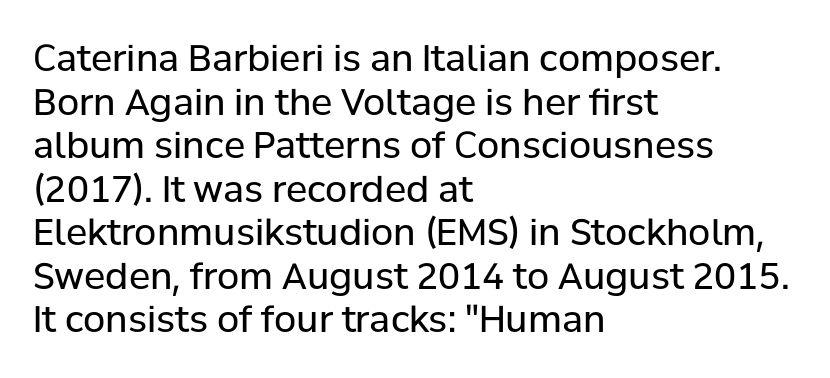
Q: Is the text bold? A: No.
Q: Is the text italic (slanted)? A: No, it is upright.
Q: Is the typeface a serif or a sans-serif typeface? A: Sans-serif.
Q: Is the text underlined? A: No.
Q: How is the paragraph aligned? A: Left-aligned.
Q: Is the spacing between letters normal or unusually wide? A: Normal.
Q: Width (condensed, normal, or wide)? A: Normal.
Q: Stroke contrast? A: Low.
Q: x-height? A: Medium.
Q: Monospaced? A: No.
